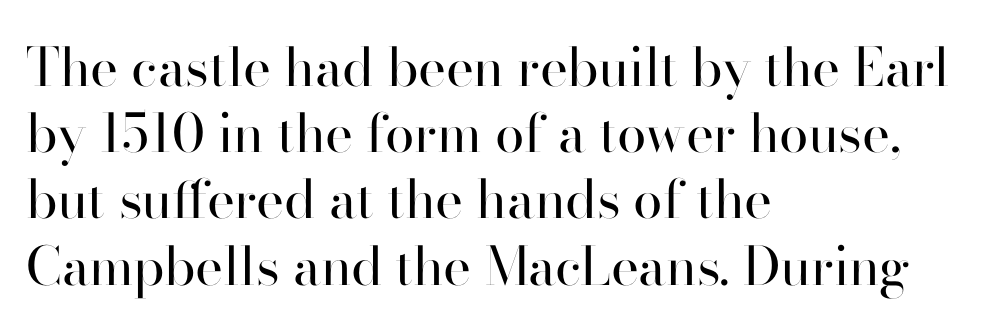
Q: Is the text bold? A: No.
Q: Is the text italic (slanted)? A: No, it is upright.
Q: Is the typeface a serif or a sans-serif typeface? A: Sans-serif.
Q: Is the text underlined? A: No.
Q: How is the paragraph aligned? A: Left-aligned.
Q: Is the spacing between letters normal or unusually wide? A: Normal.
Q: Is the spacing between lines tight, normal or loose? A: Normal.
Q: Width (condensed, normal, or wide)? A: Normal.
Q: Stroke contrast? A: High.
Q: x-height? A: Small.
Q: Monospaced? A: No.
